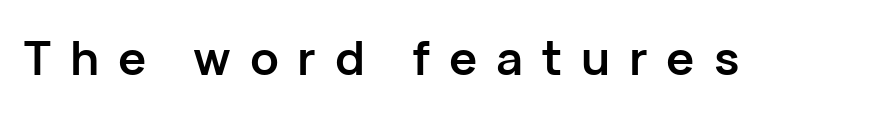
{"serif": "no", "italic": "no", "bold": "yes", "weight": "semibold", "width": "normal", "stroke_contrast": "low", "x_height": "medium", "monospaced": "no", "underline": "no", "letter_spacing": "wide", "letter_spacing_em": 0.4, "glyph_px": 47}
